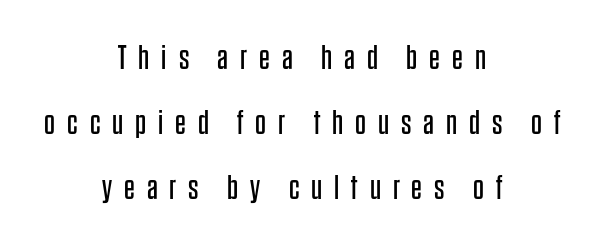
The image shows 34 px regular-weight, condensed sans-serif type, upright; set centered, loose line spacing (1.91x), unusually wide letter spacing (+0.35 em), not underlined; low stroke contrast and a large x-height.
